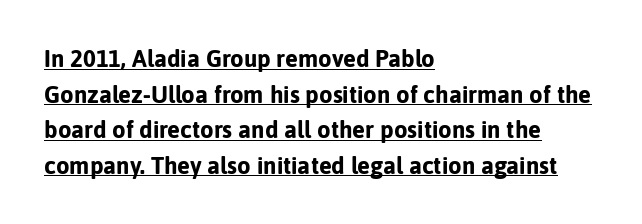
Beneath each row of characters lies a ruled line. A typesetter would call this leading conventional body-copy spacing. Look at the tracking — it's just the regular setting, nothing added. The paragraph has a hard left edge and a soft right edge.
